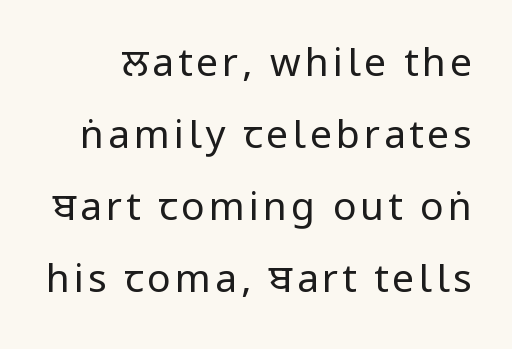
The strokes are not fattened; the text isn't bold. Posture: upright roman. Descenders are the only things crossing below the line. In terms of letterform style, serifs are entirely absent.
